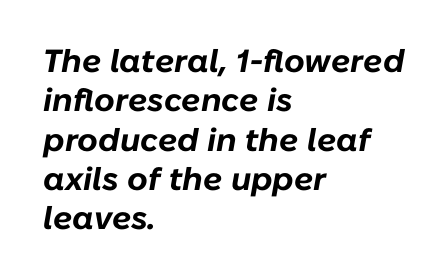
Q: Is the text bold? A: Yes.
Q: Is the text italic (slanted)? A: Yes, it leans right by about 10 degrees.
Q: Is the text underlined? A: No.
Q: How is the paragraph aligned? A: Left-aligned.
Q: Is the spacing between letters normal or unusually wide? A: Normal.
Q: Width (condensed, normal, or wide)? A: Normal.
Q: Stroke contrast? A: Low.
Q: x-height? A: Medium.
Q: Monospaced? A: No.
